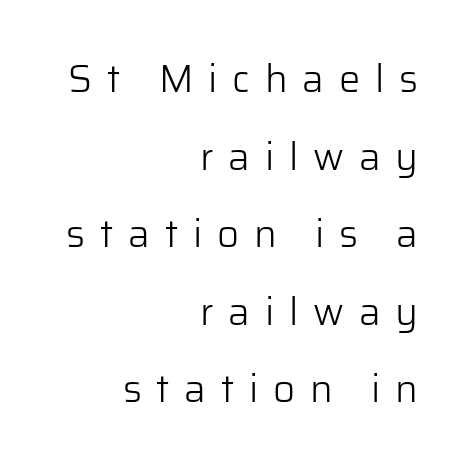
Q: Is the text bold? A: No.
Q: Is the text italic (slanted)? A: No, it is upright.
Q: Is the typeface a serif or a sans-serif typeface? A: Sans-serif.
Q: Is the text underlined? A: No.
Q: How is the paragraph aligned? A: Right-aligned.
Q: Is the spacing between letters normal or unusually wide? A: Unusually wide.
Q: Is the spacing between lines tight, normal or loose? A: Loose.
Q: Width (condensed, normal, or wide)? A: Normal.
Q: Stroke contrast? A: Low.
Q: x-height? A: Medium.
Q: Monospaced? A: No.
